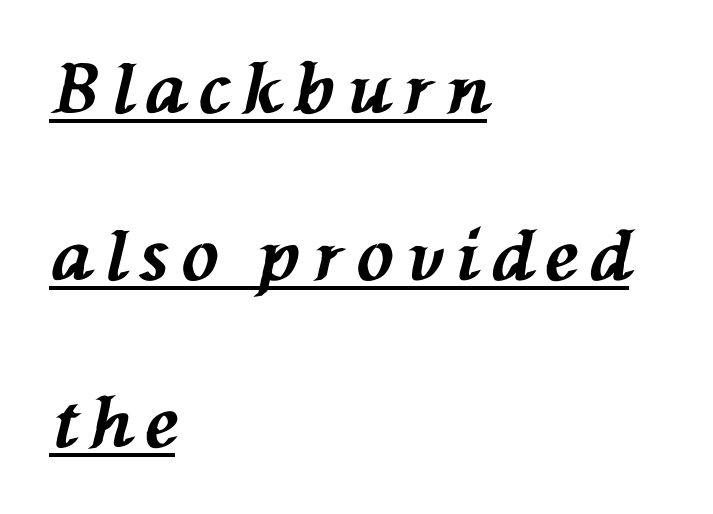
Looks like someone drew a line under every word here. This sample is left-justified, so line endings fall wherever the words run out. Typesetter's note: full bold, strokes at maximum text heaviness. You can tell it's italic because the verticals aren't actually vertical. The rendering uses a large line-height, opening up the rows. Proportional: the letters do not fall into vertical columns.
